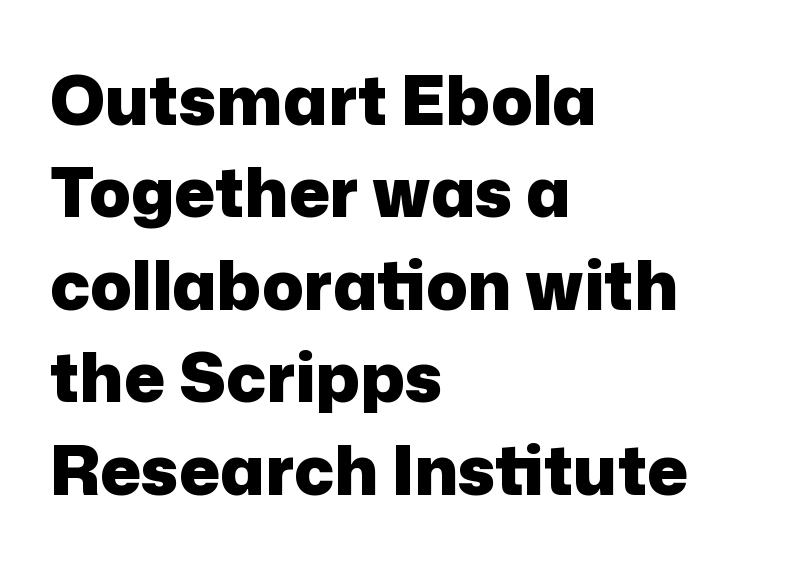
{"serif": "no", "italic": "no", "bold": "yes", "weight": "heavy", "width": "normal", "stroke_contrast": "low", "x_height": "medium", "monospaced": "no", "underline": "no", "align": "left", "line_spacing": "normal", "line_spacing_ratio": 1.36, "letter_spacing": "normal", "letter_spacing_em": 0.0, "glyph_px": 68}
